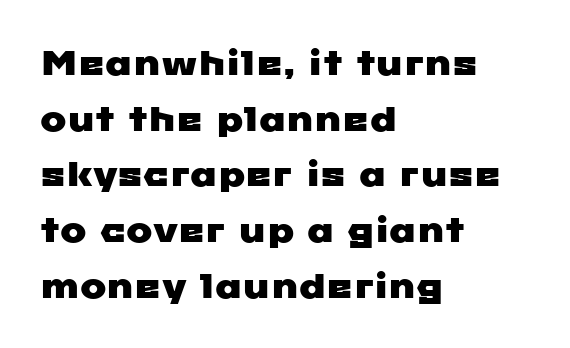
The image shows 35 px wide sans-serif type; set left-aligned, normal line spacing (1.59x), normal letter spacing, not underlined; low stroke contrast and a medium x-height.
